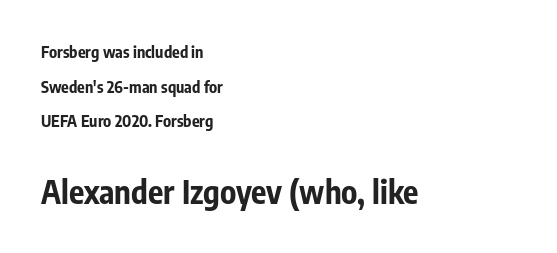
The image shows 32 px bold, condensed sans-serif type, upright; set left-aligned, loose line spacing (2.17x), normal letter spacing, not underlined; the second (bottom) block is 2.0x larger; low stroke contrast and a medium x-height.
